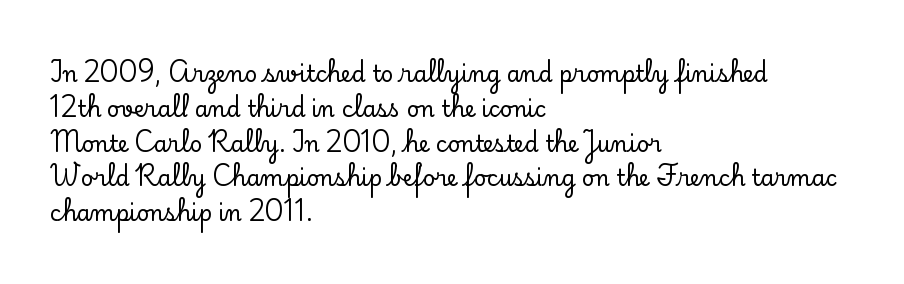
The letters stand straight up with perfectly vertical stems. The strip under each line holds only bare page. Each new line begins a customary step beneath the previous one. Inter-character spacing is left at the font's built-in metrics. The paragraph shown leans on its left margin.
